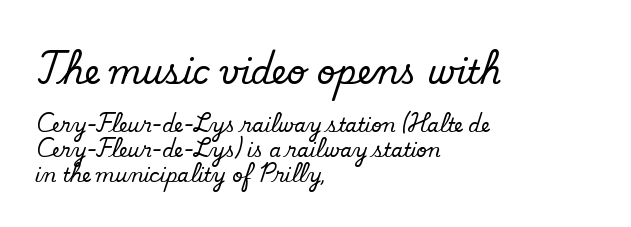
Q: Is the text bold? A: No.
Q: Is the typeface a serif or a sans-serif typeface? A: Sans-serif.
Q: Is the text underlined? A: No.
Q: How is the paragraph aligned? A: Left-aligned.
Q: Is the spacing between letters normal or unusually wide? A: Normal.
Q: Is the spacing between lines tight, normal or loose? A: Normal.
Q: Which block of text is set in a larger size, the first (top) or the second (bottom)? A: The first (top) one.
Q: Width (condensed, normal, or wide)? A: Normal.
Q: Stroke contrast? A: Low.
Q: x-height? A: Small.
Q: Monospaced? A: No.
